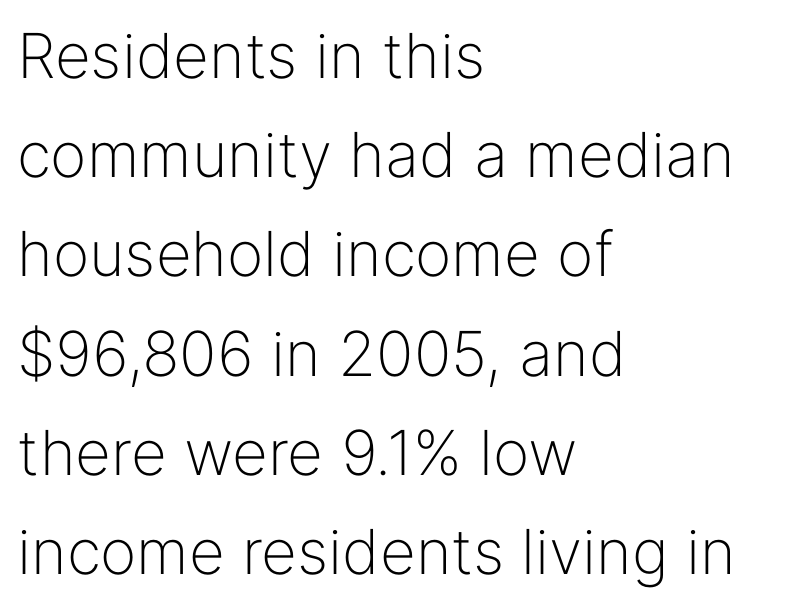
This sample is left-justified, so line endings fall wherever the words run out. The face used here is rendered with its standard letterfit. Weight: not bold — regular or lighter. Character widths vary here, with narrow letters taking less room than wide ones. Designer's note — italics off, roman on. Typographically, this falls in the sans-serif category.
